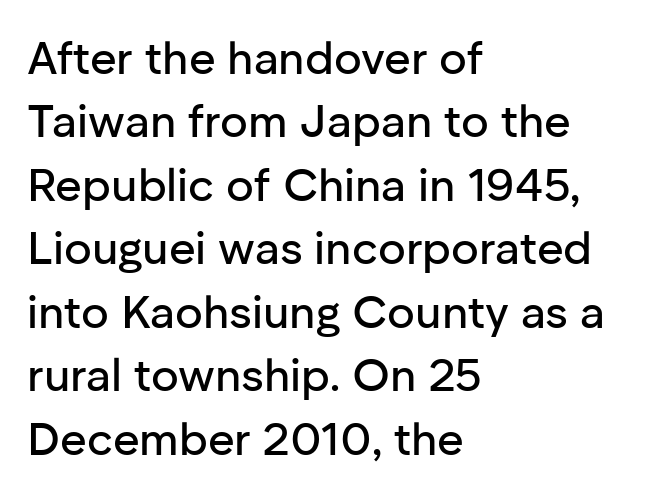
The typeface chosen for these lines omits serifs. Teacher's note: observe the even left margin — that is flush-left alignment. Note the varied advance widths — an 'i' is clearly narrower than an 'm'. Designer's note — italics off, roman on. Reading down the column, the eye jumps a familiar distance to each next line. Glance below the letters and you will spot only blank space.
